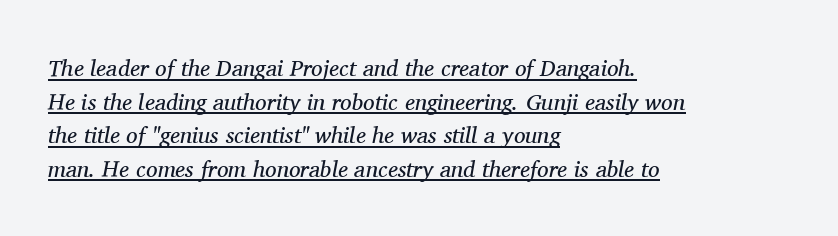
{"italic": "yes", "lean": "right", "slant_degrees": 11, "bold": "no", "underline": "yes", "align": "left", "line_spacing": "normal", "line_spacing_ratio": 1.46, "letter_spacing": "normal", "letter_spacing_em": 0.0, "glyph_px": 23}
